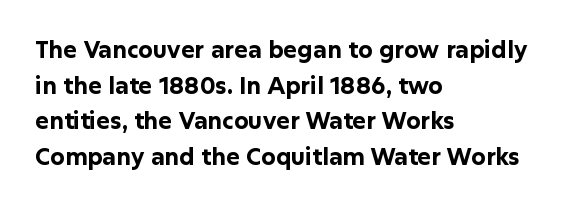
{"italic": "no", "bold": "yes", "underline": "no", "align": "left", "line_spacing": "normal", "line_spacing_ratio": 1.55, "letter_spacing": "normal", "letter_spacing_em": 0.0, "glyph_px": 23}
